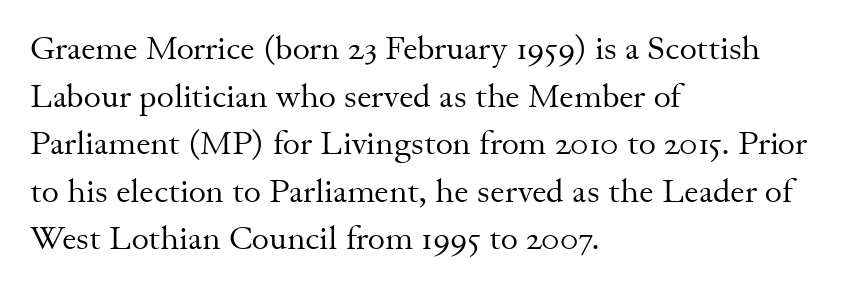
The image shows 33 px regular-weight serif type, upright; set left-aligned, normal line spacing (1.44x), normal letter spacing, not underlined; medium stroke contrast and a small x-height.
